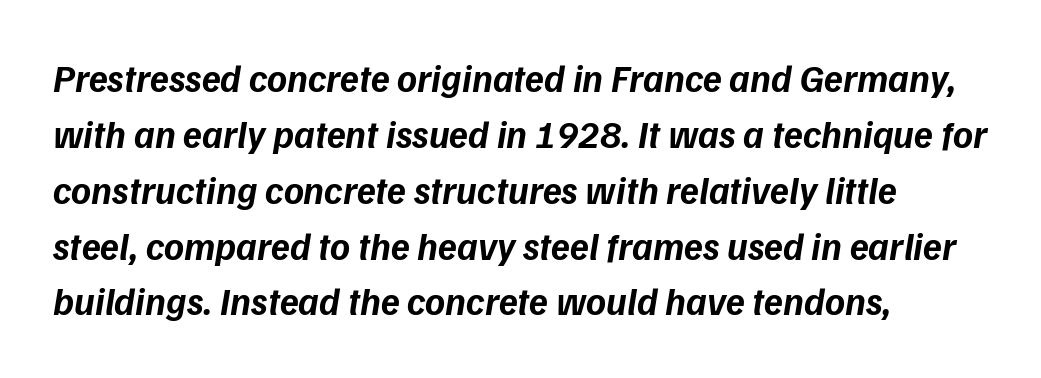
Check under the words: just untouched page. You could not count columns in this text — the font is proportionally spaced. Notice how the stems are inclined rather than vertical — that's the hallmark of italics. The space between consecutive lines is moderate. Between one letter and the next there's only the usual sliver of space.
